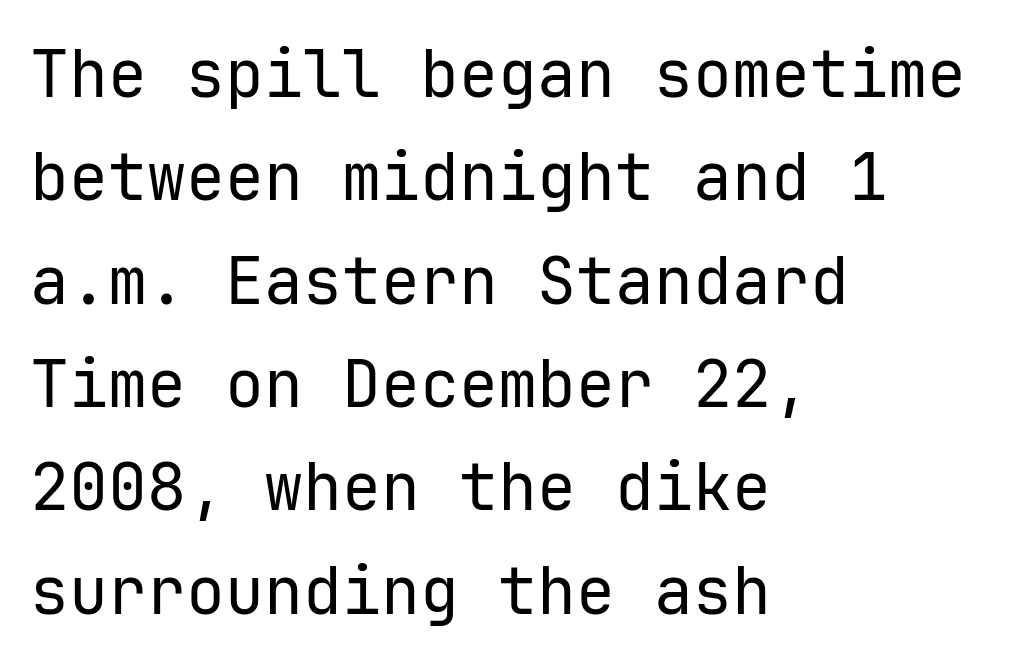
Q: Is the text bold? A: No.
Q: Is the text italic (slanted)? A: No, it is upright.
Q: Is the typeface a serif or a sans-serif typeface? A: Sans-serif.
Q: Is the text underlined? A: No.
Q: How is the paragraph aligned? A: Left-aligned.
Q: Is the spacing between letters normal or unusually wide? A: Normal.
Q: Is the spacing between lines tight, normal or loose? A: Normal.
Q: Width (condensed, normal, or wide)? A: Normal.
Q: Stroke contrast? A: Low.
Q: x-height? A: Medium.
